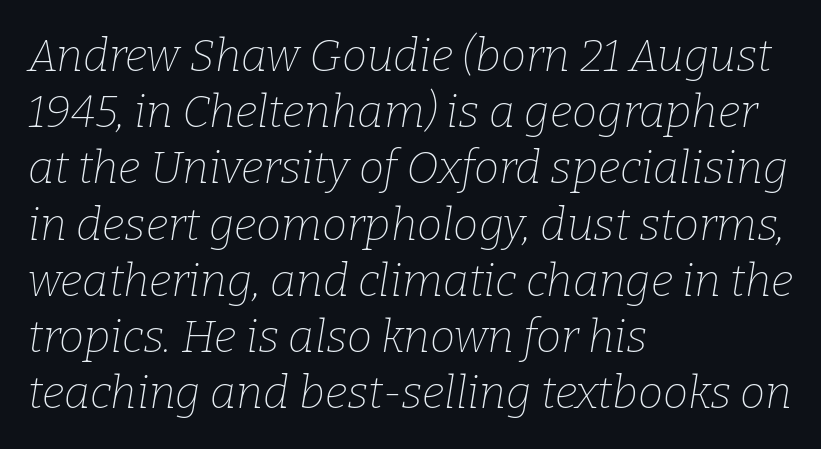
Q: Is the text bold? A: No.
Q: Is the text italic (slanted)? A: Yes, it leans right by about 9 degrees.
Q: Is the typeface a serif or a sans-serif typeface? A: Serif.
Q: Is the text underlined? A: No.
Q: How is the paragraph aligned? A: Left-aligned.
Q: Is the spacing between letters normal or unusually wide? A: Normal.
Q: Is the spacing between lines tight, normal or loose? A: Normal.
Q: Width (condensed, normal, or wide)? A: Normal.
Q: Stroke contrast? A: Low.
Q: x-height? A: Medium.
Q: Monospaced? A: No.
